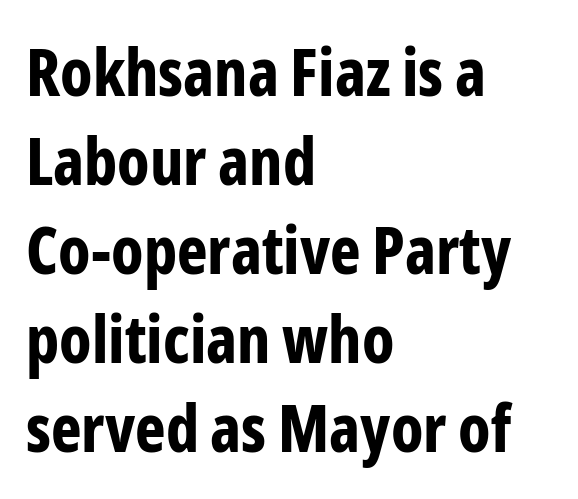
{"serif": "no", "italic": "no", "bold": "yes", "weight": "bold", "width": "condensed", "stroke_contrast": "low", "x_height": "medium", "monospaced": "no", "underline": "no", "align": "left", "line_spacing": "normal", "line_spacing_ratio": 1.37, "letter_spacing": "normal", "letter_spacing_em": 0.0, "glyph_px": 65}
